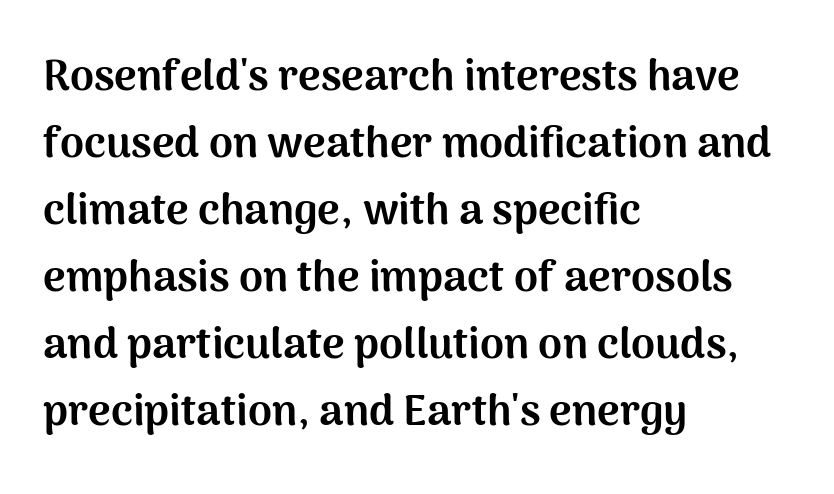
Notice how thick the strokes are: this is what a full bold looks like. The ragged edge is on the right, which tells us the setting is flush left. The leading is moderate, giving the passage an even texture. The characters display no serif detailing; their extremities are plain. A clean baseline with only descenders dipping below it.
